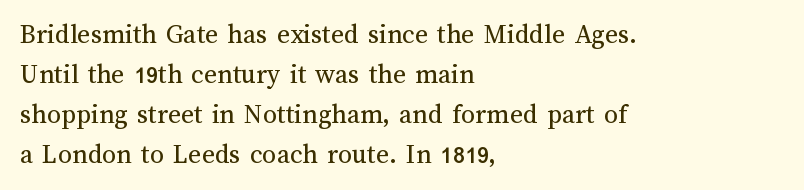
This is roman type, the default non-slanted kind. A typesetter would call this proportional, since set widths differ per character. The characters are drawn with everyday or finer stroke widths. Tracking value appears to be zero — textbook default spacing.
